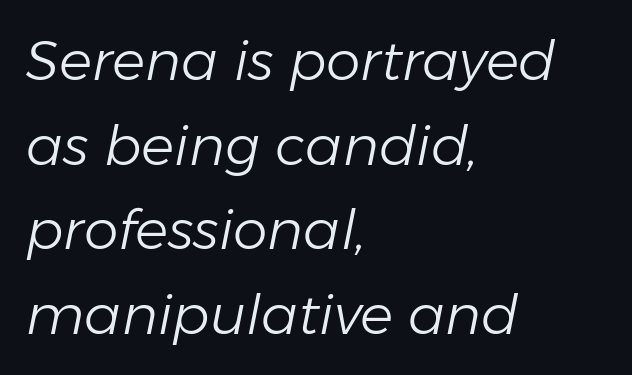
Q: Is the text bold? A: No.
Q: Is the text italic (slanted)? A: Yes, it leans right by about 11 degrees.
Q: Is the text underlined? A: No.
Q: How is the paragraph aligned? A: Left-aligned.
Q: Is the spacing between letters normal or unusually wide? A: Normal.
Q: Is the spacing between lines tight, normal or loose? A: Normal.
Q: Width (condensed, normal, or wide)? A: Normal.
Q: Stroke contrast? A: Low.
Q: x-height? A: Medium.
Q: Monospaced? A: No.
